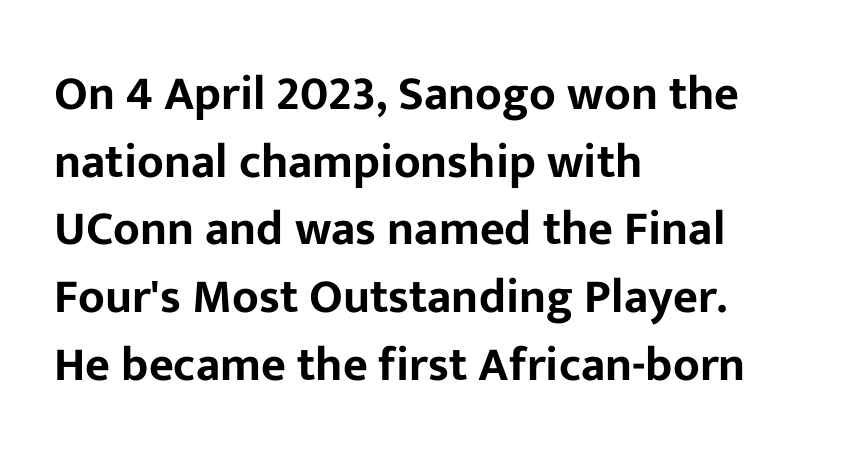
Vertical strokes here are truly vertical. The characters display no serif detailing; their extremities are plain. Proportional: the letters do not fall into vertical columns. The gap between lines stays unmarked. Left-aligned paragraph, ragged on the right.
